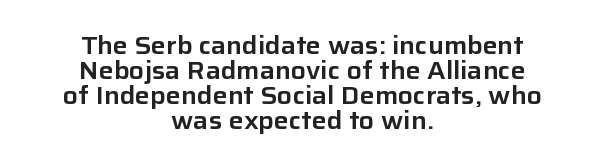
The lettering stays uniformly vertical, giving the passage a roman look. How are the letters spaced? Ordinarily, with no added tracking. Only glyphs here, with clear space below each row. Does the copy run flush right? No — it is centered line by line. The leading is snug, giving the passage a crowded texture.
